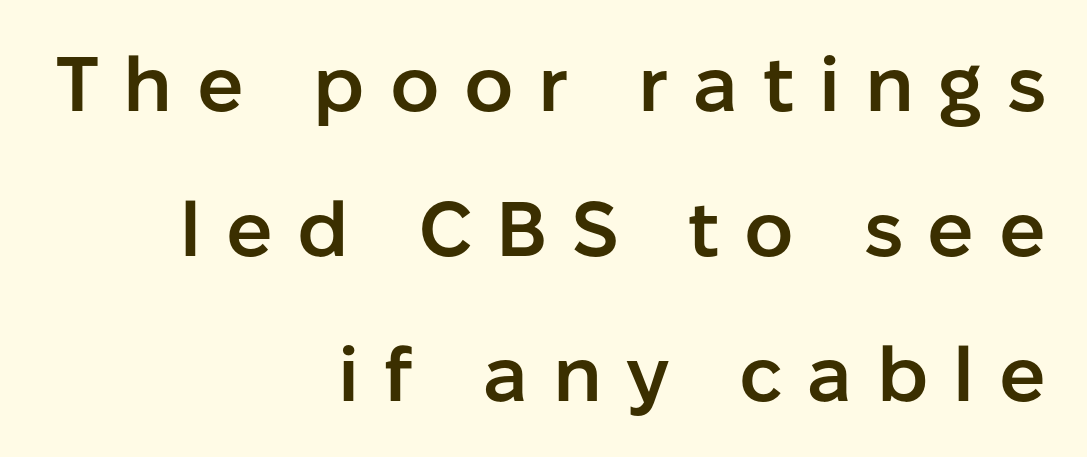
The image shows 77 px semibold sans-serif type, upright; set right-aligned, line spacing 1.88x, unusually wide letter spacing (+0.32 em), not underlined; low stroke contrast and a medium x-height.
